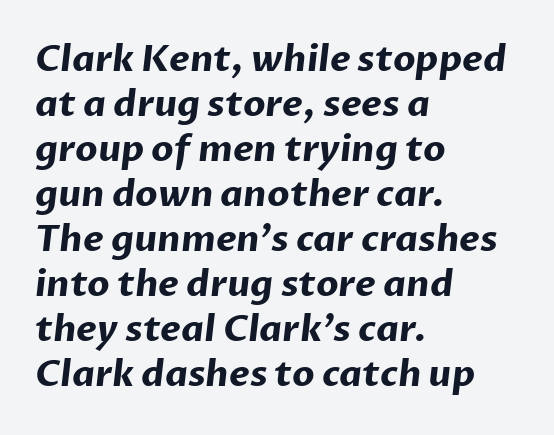
The image shows 36 px bold sans-serif type; set left-aligned, normal line spacing (1.25x), normal letter spacing, not underlined; low stroke contrast and a medium x-height.
